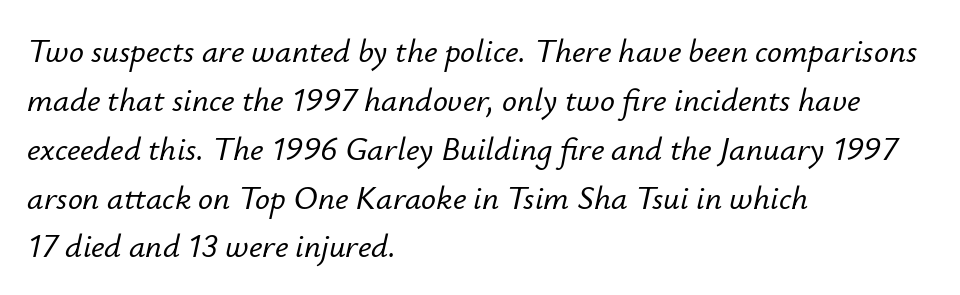
Typeset ragged right — the left edge is the straight one. Characters follow at the spacing the type designer built in. Vertically, the passage feels balanced, rows spaced as you'd expect. Descenders are the only things crossing below the line. Varying glyph widths throughout — classic text-font behaviour. The axis of the letterforms is tilted away from vertical.
